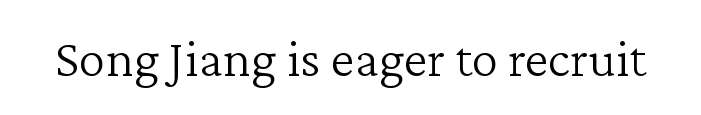
Vertical strokes here are truly vertical. No extra tracking has been applied to these lines. Varying glyph widths throughout — classic text-font behaviour. Letters have the restrained weight of plain body copy at most. Underlining? Definitely not there. Note: serifs present on the glyphs.
